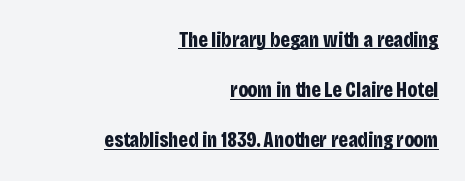
Words appear dense and cohesive because spacing is normal. Heft: maximum for text — a bold. What decoration does the sample have? An underline. Italic: no, the glyphs are upright roman. One-word summary of the alignment: right.
